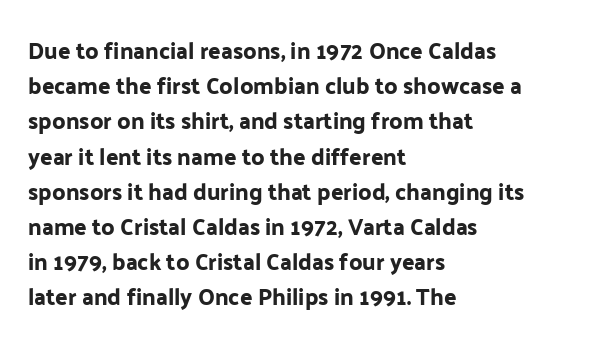
The designer left line spacing at the default. The face used here is rendered with its standard letterfit. The letters stand upright; this is a roman face. The rag falls on the right side of this text block. The words here are not underlined.
